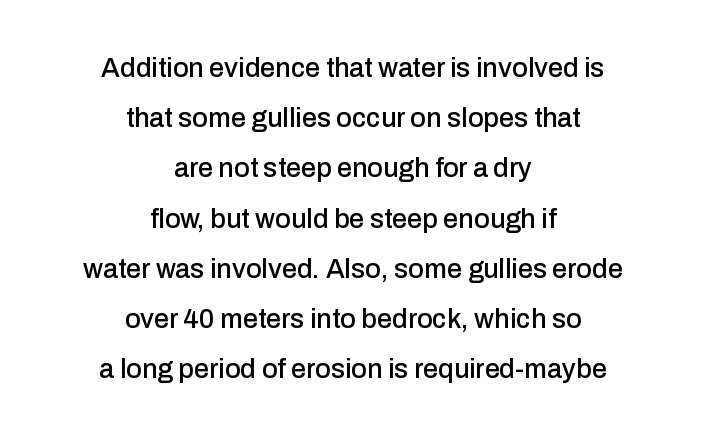
The image shows 27 px text type, upright; set centered, line spacing 1.86x, normal letter spacing, not underlined.
